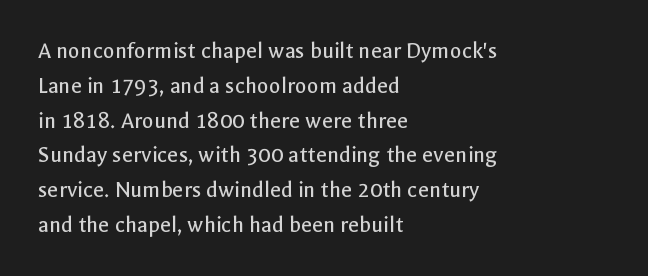
Summary of weight: not heavy and not bold. The passage shown stacks its lines at a standard gap. Upright lettering throughout. Tracking value appears to be zero — textbook default spacing.
